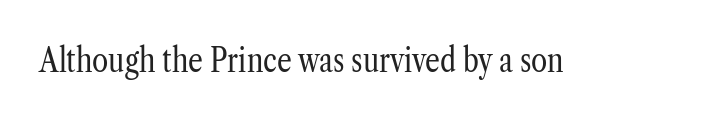
The image shows 33 px regular-weight, condensed serif type, upright; set normal letter spacing, not underlined; low stroke contrast and a medium x-height.
